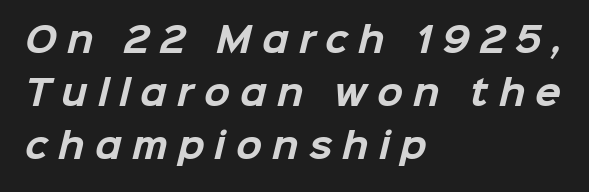
The image shows 34 px bold sans-serif type; set left-aligned, normal line spacing (1.56x), unusually wide letter spacing (+0.3 em), not underlined; low stroke contrast and a medium x-height.
